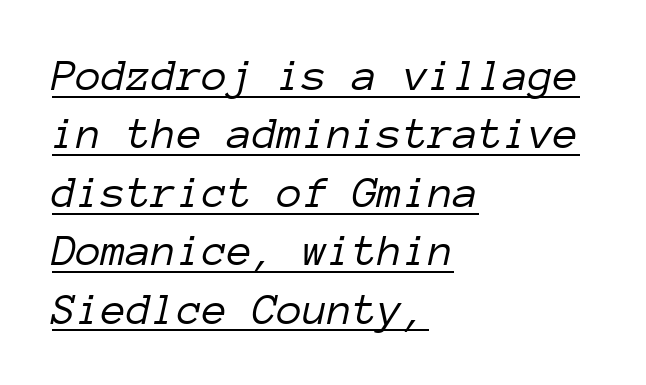
Descenders here cross a horizontal rule under the line. Baseline-to-baseline distance is the conventional proportion of letter height. If you drew a line through each stem, it would be angled. Compared with typical body copy, the letter spacing here is the same. The weight tops out at a normal text grade. Short and long lines alike share a common starting point at left.
